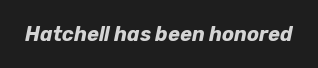
{"italic": "yes", "lean": "right", "slant_degrees": 12, "bold": "yes", "underline": "no", "letter_spacing": "normal", "letter_spacing_em": 0.0, "glyph_px": 20}
